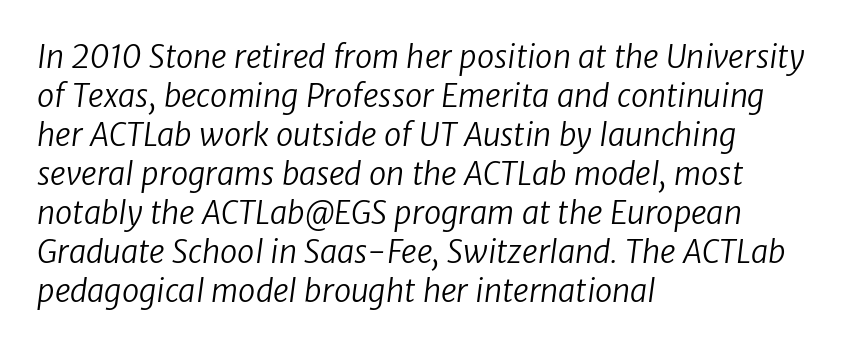
This rendering features lettering with no underline. The rendering anchors every line to the left-hand side. Classification — sans serif. Leading: standard. Look at the tracking — it's just the regular setting, nothing added.
